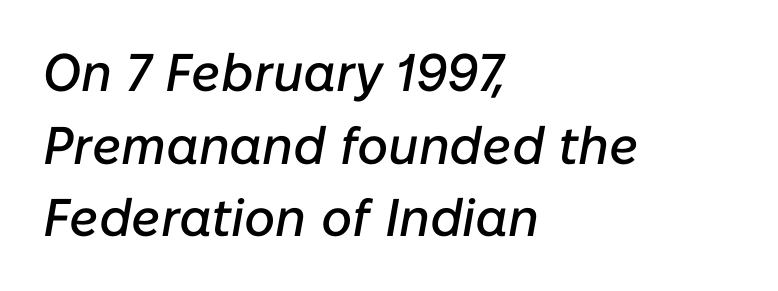
Honestly, there is no underline to notice here at all. Does the lettering tilt? It does — this is italic. Teacher's note: observe the even left margin — that is flush-left alignment. The letterforms sit shoulder to shoulder at normal distance. A normal amount of white space separates one row of letters from the next. This sample has the flowing, uneven cadence of proportional lettering.
